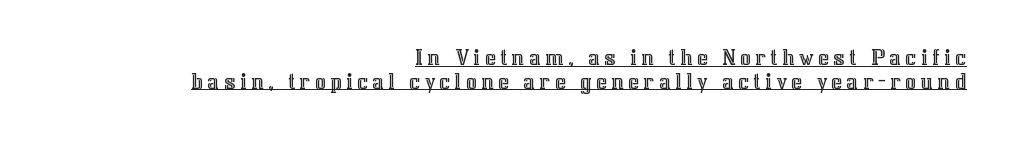
Q: Is the text italic (slanted)? A: No, it is upright.
Q: Is the text underlined? A: Yes.
Q: How is the paragraph aligned? A: Right-aligned.
Q: Is the spacing between lines tight, normal or loose? A: Tight.
